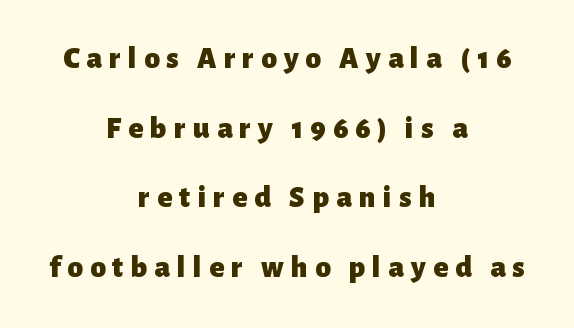
Q: Is the text bold? A: Yes.
Q: Is the text italic (slanted)? A: No, it is upright.
Q: Is the typeface a serif or a sans-serif typeface? A: Sans-serif.
Q: Is the text underlined? A: No.
Q: How is the paragraph aligned? A: Centered.
Q: Is the spacing between letters normal or unusually wide? A: Unusually wide.
Q: Is the spacing between lines tight, normal or loose? A: Loose.
Q: Width (condensed, normal, or wide)? A: Normal.
Q: Stroke contrast? A: Low.
Q: x-height? A: Medium.
Q: Monospaced? A: No.
